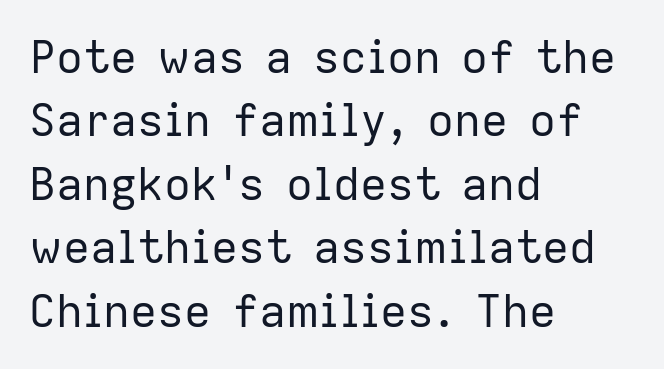
Q: Is the text bold? A: No.
Q: Is the text italic (slanted)? A: No, it is upright.
Q: Is the typeface a serif or a sans-serif typeface? A: Sans-serif.
Q: Is the text underlined? A: No.
Q: How is the paragraph aligned? A: Left-aligned.
Q: Is the spacing between letters normal or unusually wide? A: Normal.
Q: Is the spacing between lines tight, normal or loose? A: Normal.
Q: Width (condensed, normal, or wide)? A: Normal.
Q: Stroke contrast? A: Low.
Q: x-height? A: Medium.
Q: Monospaced? A: No.
